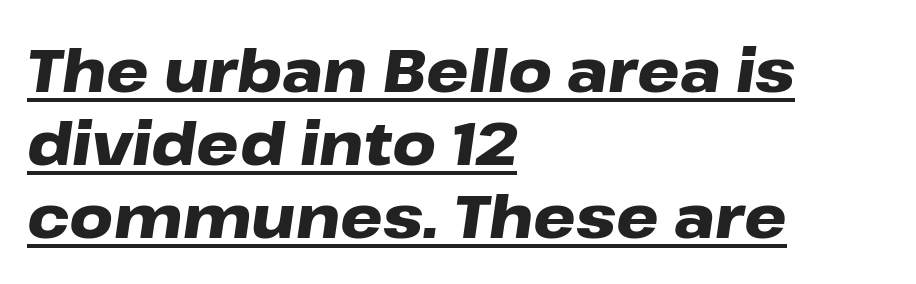
{"italic": "yes", "lean": "right", "slant_degrees": 8, "bold": "yes", "weight": "heavy", "width": "wide", "stroke_contrast": "low", "x_height": "medium", "monospaced": "no", "underline": "yes", "align": "left", "line_spacing_ratio": 1.22, "letter_spacing": "normal", "letter_spacing_em": 0.0, "glyph_px": 60}
